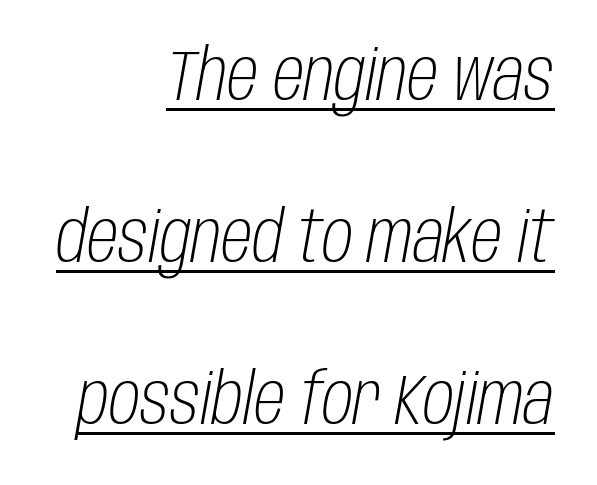
{"italic": "yes", "lean": "right", "slant_degrees": 10, "bold": "no", "weight": "light", "width": "condensed", "stroke_contrast": "low", "x_height": "large", "monospaced": "no", "underline": "yes", "align": "right", "line_spacing": "loose", "line_spacing_ratio": 2.28, "letter_spacing": "normal", "letter_spacing_em": 0.0, "glyph_px": 71}
